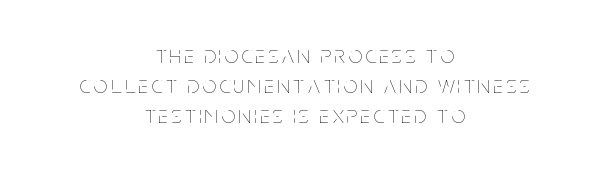
Q: Is the text bold? A: No.
Q: Is the text italic (slanted)? A: No, it is upright.
Q: Is the text underlined? A: No.
Q: How is the paragraph aligned? A: Centered.
